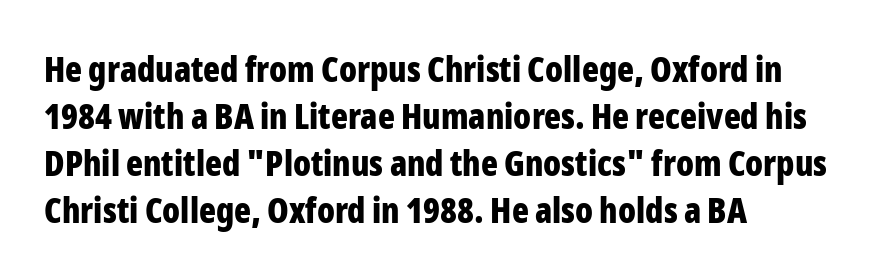
This sample has the flowing, uneven cadence of proportional lettering. Vertical strokes here are truly vertical. This block has exactly the height ordinary leading produces. On the weight axis this lands at bold, roughly 700. There is no visible air inserted between adjacent glyphs. No feet cap the strokes, marking this as sans-serif type.
